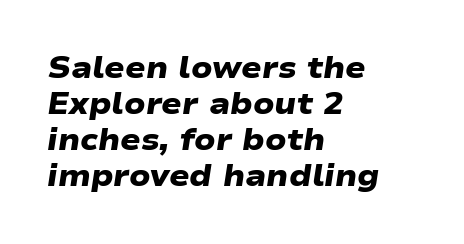
The image shows 30 px heavy, wide sans-serif type; set left-aligned, line spacing 1.2x, normal letter spacing, not underlined; low stroke contrast and a medium x-height.
